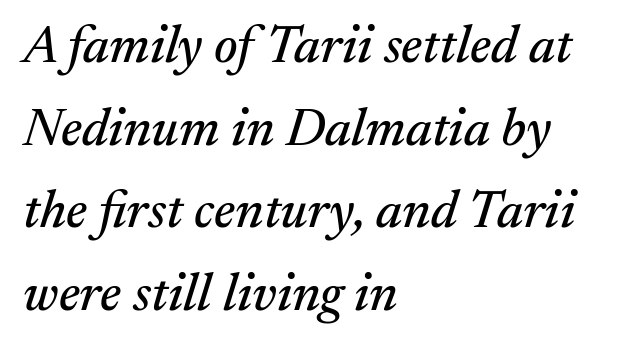
{"serif": "yes", "italic": "yes", "lean": "right", "slant_degrees": 17, "width": "normal", "stroke_contrast": "medium", "x_height": "medium", "monospaced": "no", "underline": "no", "align": "left", "line_spacing": "normal", "line_spacing_ratio": 1.56, "letter_spacing": "normal", "letter_spacing_em": 0.0, "glyph_px": 53}
